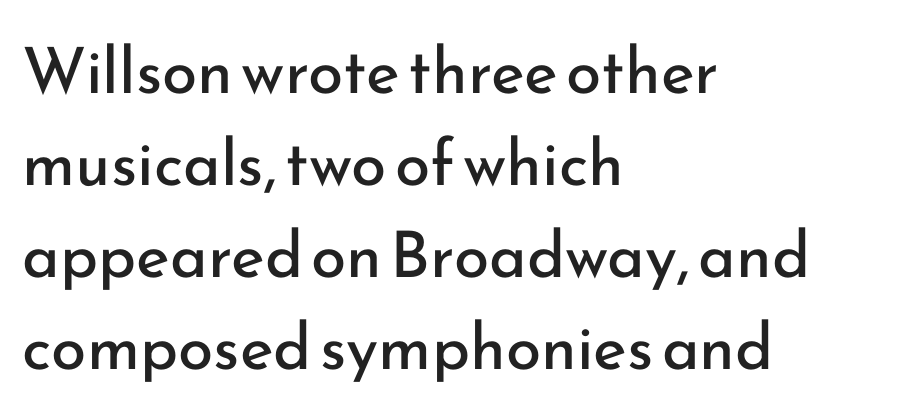
Q: Is the text bold? A: No.
Q: Is the text italic (slanted)? A: No, it is upright.
Q: Is the typeface a serif or a sans-serif typeface? A: Sans-serif.
Q: Is the text underlined? A: No.
Q: How is the paragraph aligned? A: Left-aligned.
Q: Is the spacing between letters normal or unusually wide? A: Normal.
Q: Is the spacing between lines tight, normal or loose? A: Normal.
Q: Width (condensed, normal, or wide)? A: Normal.
Q: Stroke contrast? A: Low.
Q: x-height? A: Small.
Q: Monospaced? A: No.
